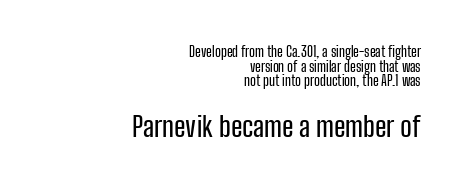
The image shows 28 px condensed sans-serif type, upright; set right-aligned, tight line spacing (1.04x), normal letter spacing, not underlined; the second (bottom) block is 2.0x larger; low stroke contrast and a medium x-height.
